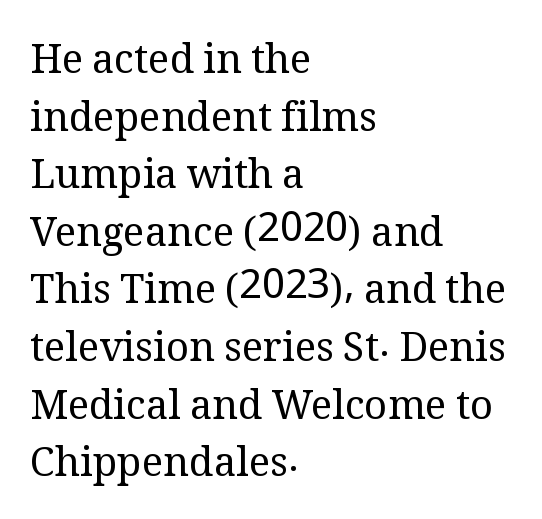
The font family rendered here belongs to the serif group. The rendering anchors every line to the left-hand side. Whoever set this chose a conventional vertical rhythm. Each letter keeps its own natural width here, so spacing adapts to shape.
